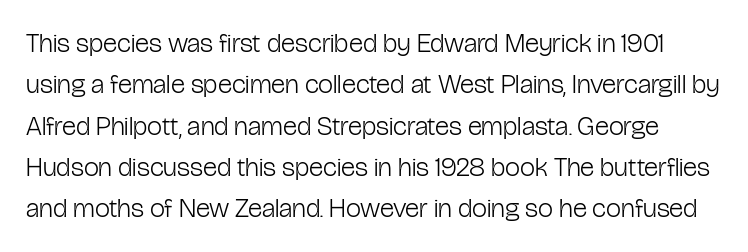
{"italic": "no", "bold": "no", "underline": "no", "line_spacing": "normal", "line_spacing_ratio": 1.53, "letter_spacing": "normal", "letter_spacing_em": 0.0, "glyph_px": 27}
